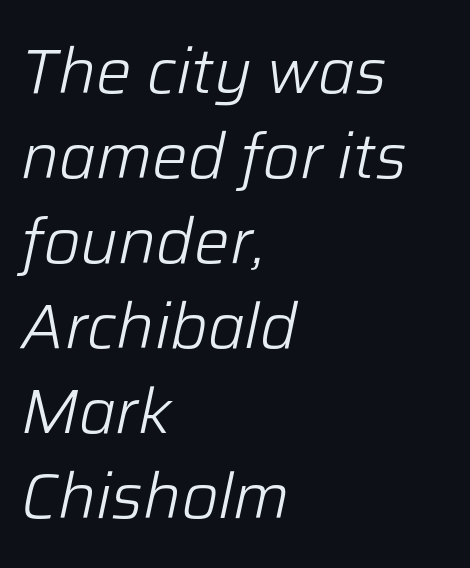
The image shows 63 px light type, italic (leaning right); set left-aligned, normal line spacing (1.35x), normal letter spacing, not underlined; low stroke contrast and a medium x-height.
